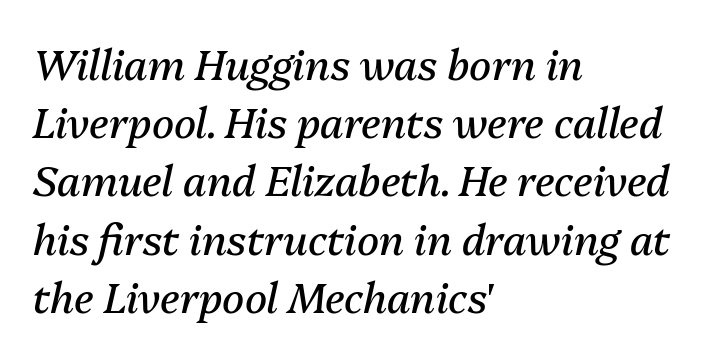
{"italic": "yes", "lean": "right", "slant_degrees": 13, "bold": "no", "weight": "regular", "width": "normal", "stroke_contrast": "medium", "x_height": "medium", "monospaced": "no", "underline": "no", "align": "left", "line_spacing": "normal", "line_spacing_ratio": 1.42, "letter_spacing": "normal", "letter_spacing_em": 0.0, "glyph_px": 41}
